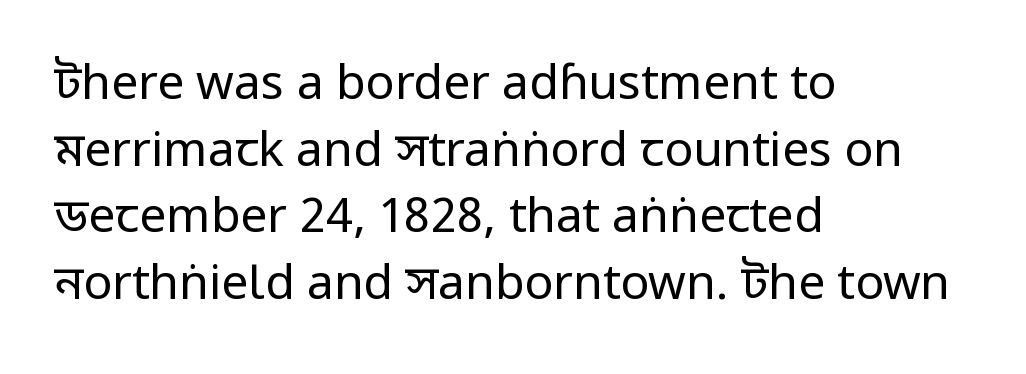
The image shows 48 px regular-weight, condensed sans-serif type, upright; set left-aligned, normal line spacing (1.39x), normal letter spacing, not underlined; low stroke contrast.
